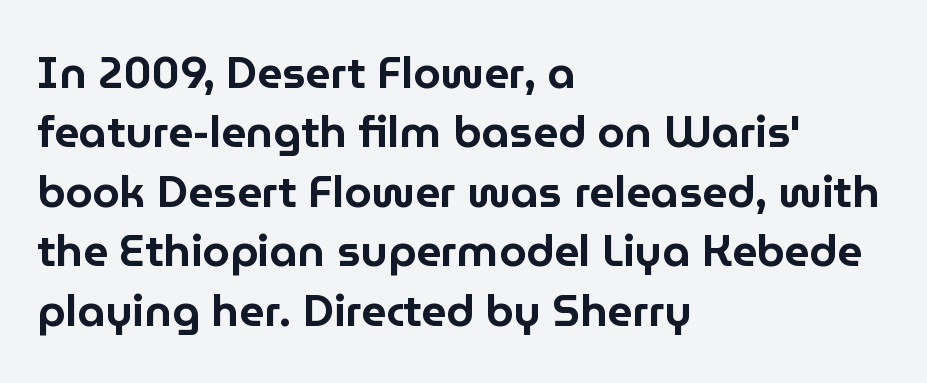
Default kerning and tracking; the words read as compact shapes. The characters display no serif detailing; their extremities are plain. Letters rest on an invisible, unmarked baseline. Line spacing here is normal.
